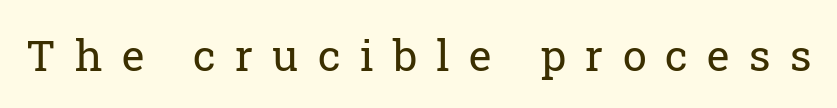
{"serif": "yes", "italic": "no", "bold": "no", "weight": "regular", "width": "normal", "stroke_contrast": "low", "x_height": "medium", "monospaced": "no", "underline": "no", "letter_spacing": "wide", "letter_spacing_em": 0.45, "glyph_px": 43}
